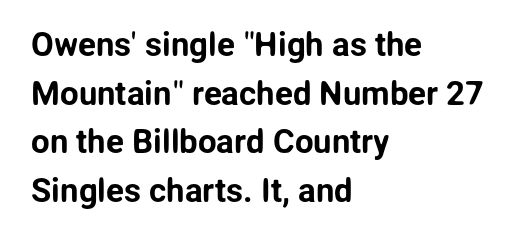
Check the space under the baseline: it is left empty. Is the block centered? No — it sits flush against the left margin. The letters carry no serifs — their stems end cleanly without finishing strokes. Looks like regular typesetting: each glyph gets only the width it needs. Leading: standard. Nope, not italic — everything's standing straight.
